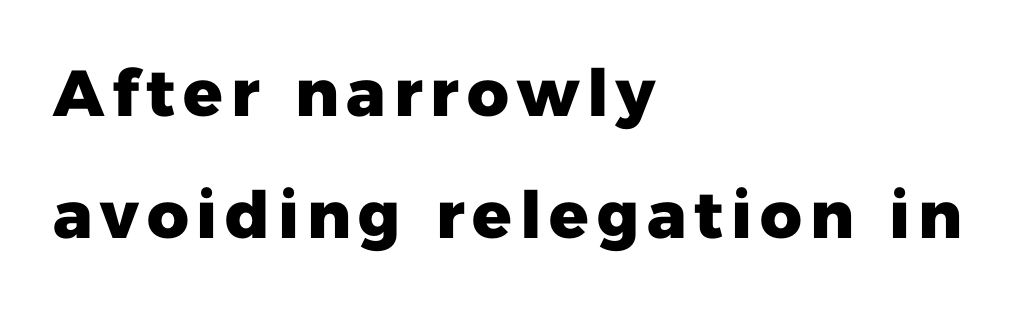
Q: Is the text bold? A: Yes.
Q: Is the text italic (slanted)? A: No, it is upright.
Q: Is the typeface a serif or a sans-serif typeface? A: Sans-serif.
Q: Is the text underlined? A: No.
Q: How is the paragraph aligned? A: Left-aligned.
Q: Width (condensed, normal, or wide)? A: Normal.
Q: Stroke contrast? A: Low.
Q: x-height? A: Medium.
Q: Monospaced? A: No.
